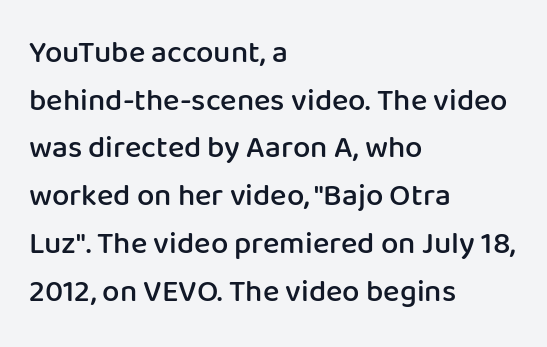
The image shows 31 px semibold sans-serif type, upright; set left-aligned, normal line spacing (1.54x), normal letter spacing, not underlined; low stroke contrast and a medium x-height.
